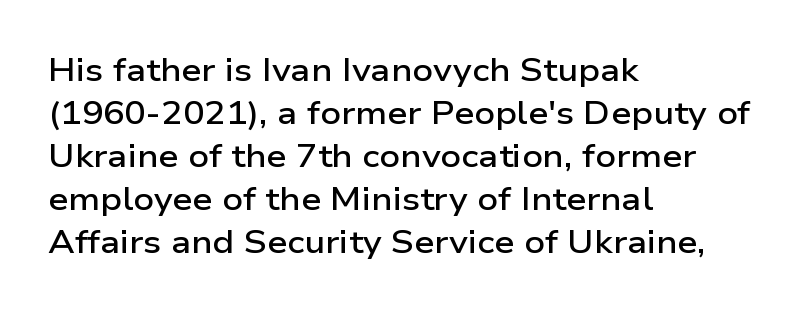
The image shows 32 px semibold, wide sans-serif type, upright; set left-aligned, normal line spacing (1.34x), normal letter spacing, not underlined; low stroke contrast and a medium x-height.
